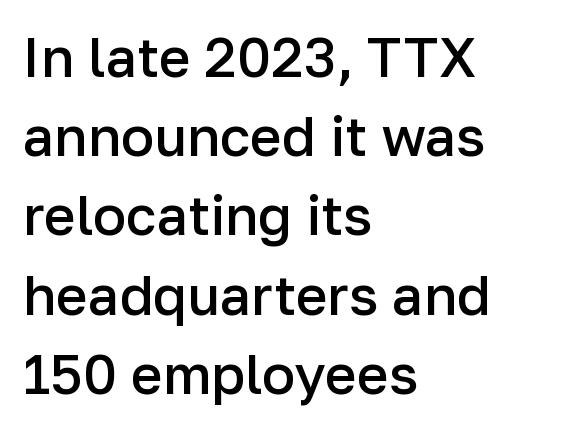
{"serif": "no", "italic": "no", "bold": "semi", "weight": "semibold", "width": "normal", "stroke_contrast": "low", "x_height": "medium", "monospaced": "no", "underline": "no", "align": "left", "line_spacing": "normal", "line_spacing_ratio": 1.44, "letter_spacing": "normal", "letter_spacing_em": 0.0, "glyph_px": 55}
